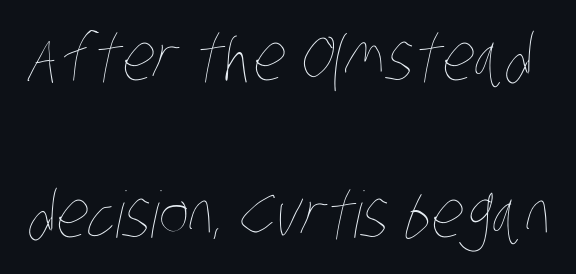
The image shows 64 px thin, condensed type; set loose line spacing (2.45x), normal letter spacing, not underlined; low stroke contrast and a large x-height.
